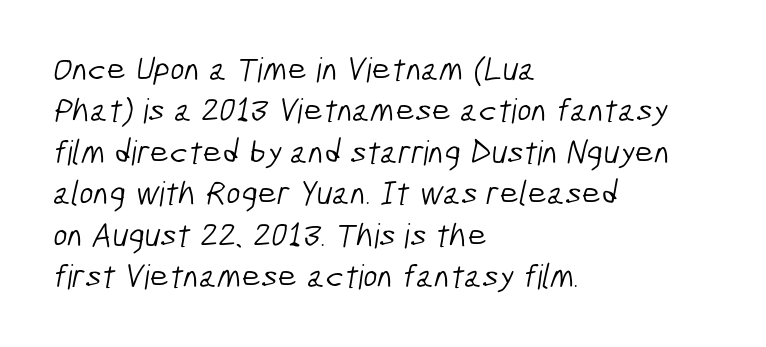
{"serif": "no", "bold": "no", "weight": "light", "width": "condensed", "stroke_contrast": "low", "x_height": "medium", "monospaced": "no", "underline": "no", "align": "left", "line_spacing_ratio": 1.22, "letter_spacing": "normal", "letter_spacing_em": 0.0, "glyph_px": 34}
